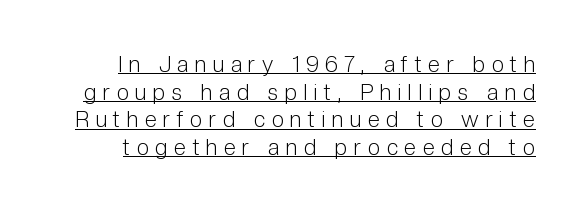
{"italic": "no", "bold": "no", "underline": "yes", "line_spacing": "normal", "line_spacing_ratio": 1.26, "letter_spacing": "wide", "letter_spacing_em": 0.3, "glyph_px": 22}
